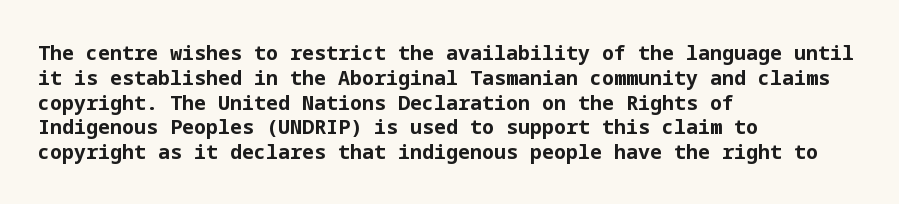
{"italic": "no", "bold": "yes", "underline": "no", "align": "left", "line_spacing_ratio": 1.24, "letter_spacing": "normal", "letter_spacing_em": 0.0, "glyph_px": 20}
